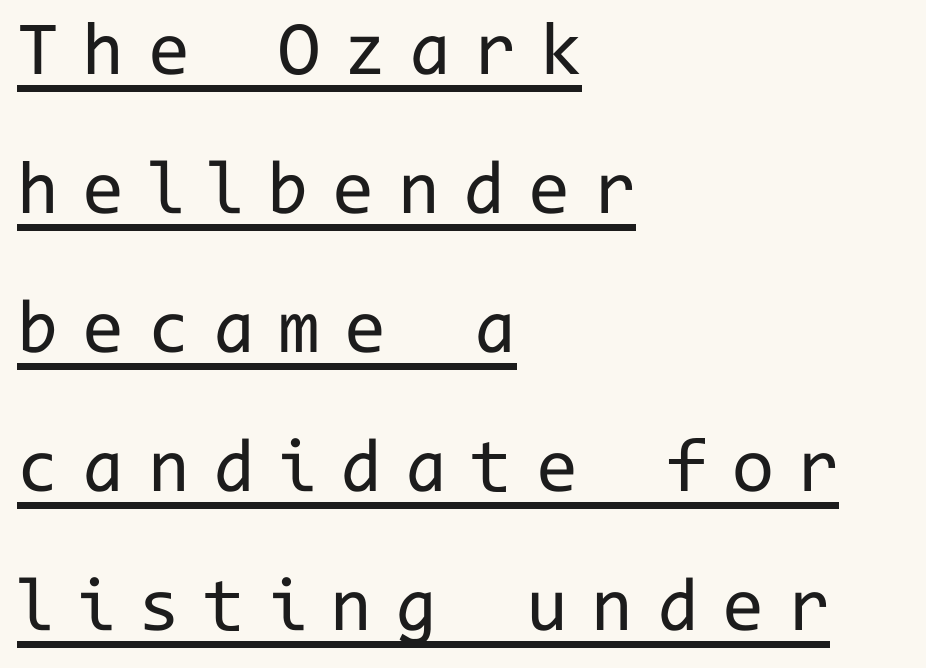
Inter-character spacing is expanded well beyond the font's built-in metrics. I'd call this a sans setting — the letters go barefoot. Fixed-width glyphs throughout — classic coding-font behaviour. In designer terms, the underline attribute is active on this setting. The typesetting does not lean heavy: it is not bold. The lettering stays uniformly vertical, giving the passage a roman look.
